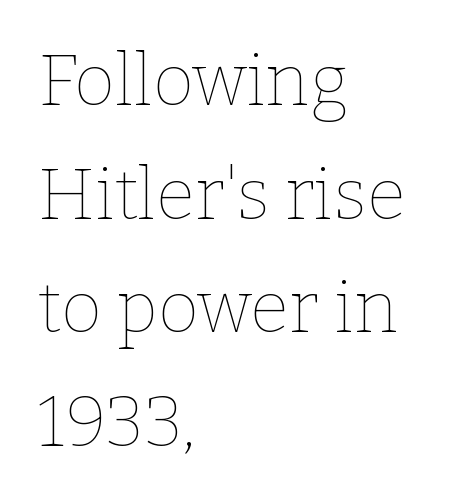
The image shows 71 px thin type, upright; set left-aligned, normal line spacing (1.6x), normal letter spacing, not underlined; low stroke contrast and a medium x-height.
